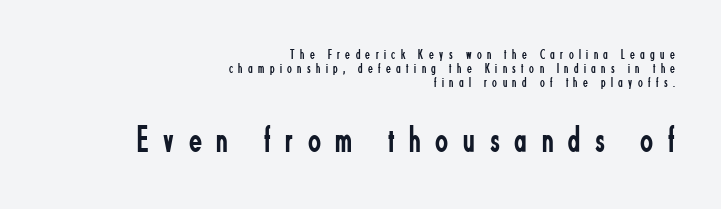
How would I describe the line gaps? Narrow and economical. Weight: not bold — regular or lighter. Honestly, the letter spacing is so wide it's the main thing you notice. Here the second block reads like a headline and the first like body copy. The strip under each line holds only bare page.
